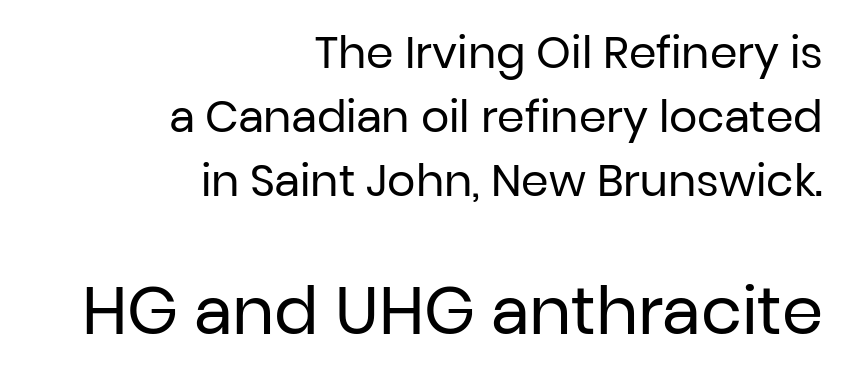
Letters have the restrained weight of plain body copy at most. The face used here is proportionally spaced, like ordinary book or web type. The rendering uses a moderate line-height, typical for paragraphs. The typesetter chose a ragged-left arrangement here. Is the lower block the larger one? Yes — the lower block carries the bigger type.
